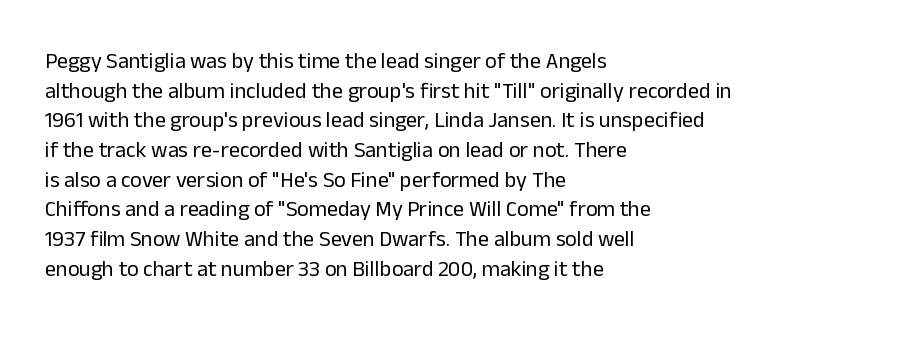
Q: Is the text bold? A: No.
Q: Is the text italic (slanted)? A: No, it is upright.
Q: Is the text underlined? A: No.
Q: How is the paragraph aligned? A: Left-aligned.
Q: Is the spacing between letters normal or unusually wide? A: Normal.
Q: Is the spacing between lines tight, normal or loose? A: Normal.
